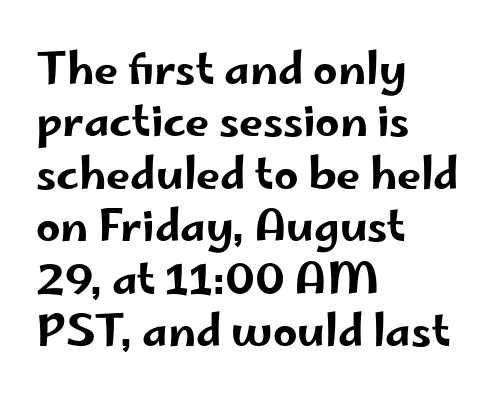
Q: Is the text italic (slanted)? A: No, it is upright.
Q: Is the typeface a serif or a sans-serif typeface? A: Sans-serif.
Q: Is the text underlined? A: No.
Q: How is the paragraph aligned? A: Left-aligned.
Q: Is the spacing between letters normal or unusually wide? A: Normal.
Q: Width (condensed, normal, or wide)? A: Wide.
Q: Stroke contrast? A: Low.
Q: x-height? A: Small.
Q: Monospaced? A: No.
